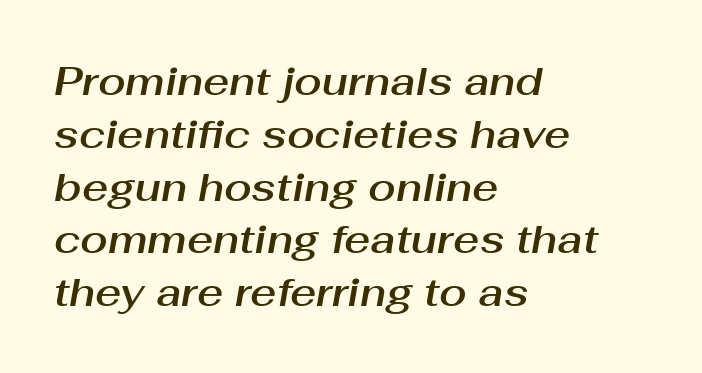
Q: Is the text italic (slanted)? A: Yes, it leans right by about 10 degrees.
Q: Is the text underlined? A: No.
Q: How is the paragraph aligned? A: Left-aligned.
Q: Is the spacing between letters normal or unusually wide? A: Normal.
Q: Is the spacing between lines tight, normal or loose? A: Normal.
Q: Width (condensed, normal, or wide)? A: Normal.
Q: Stroke contrast? A: Medium.
Q: x-height? A: Medium.
Q: Monospaced? A: No.
